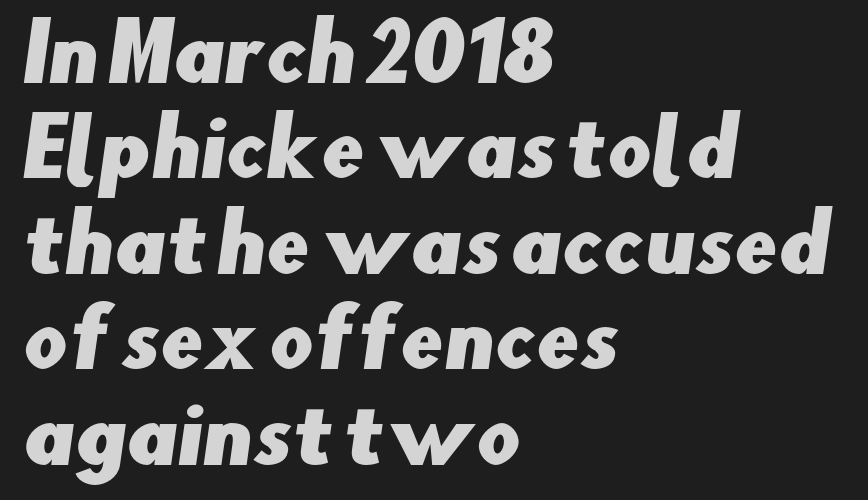
The image shows 77 px sans-serif type; set left-aligned, line spacing 1.24x, normal letter spacing, not underlined; low stroke contrast and a small x-height.
